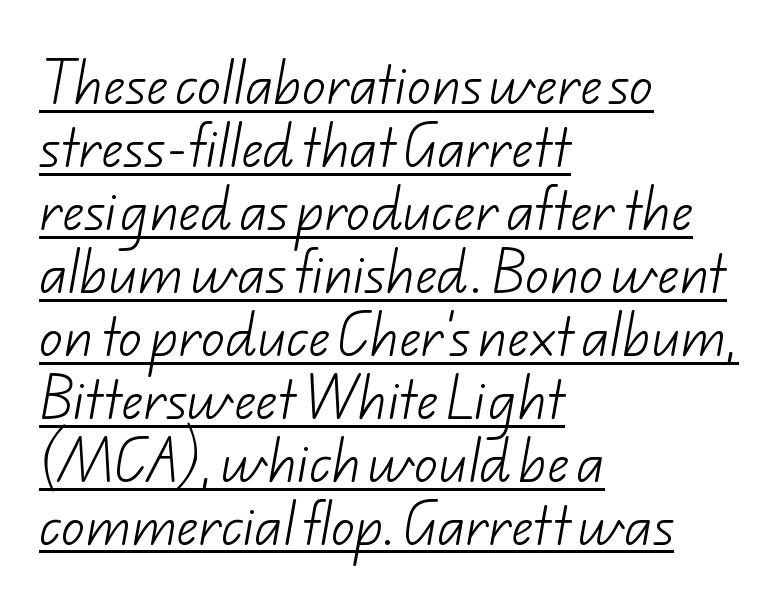
{"serif": "no", "bold": "no", "weight": "light", "width": "normal", "stroke_contrast": "low", "x_height": "small", "monospaced": "no", "underline": "yes", "align": "left", "line_spacing": "normal", "line_spacing_ratio": 1.34, "letter_spacing": "normal", "letter_spacing_em": 0.0, "glyph_px": 47}
